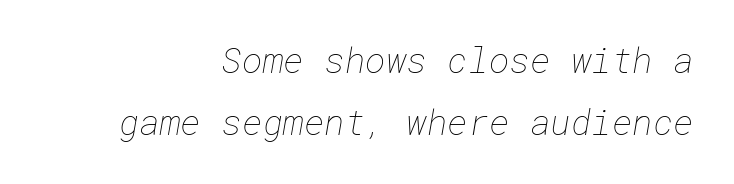
The cut favours lightness, reaching ordinary text weight at its darkest. Short note: letters normally spaced. Plain, unruled lines of type.
